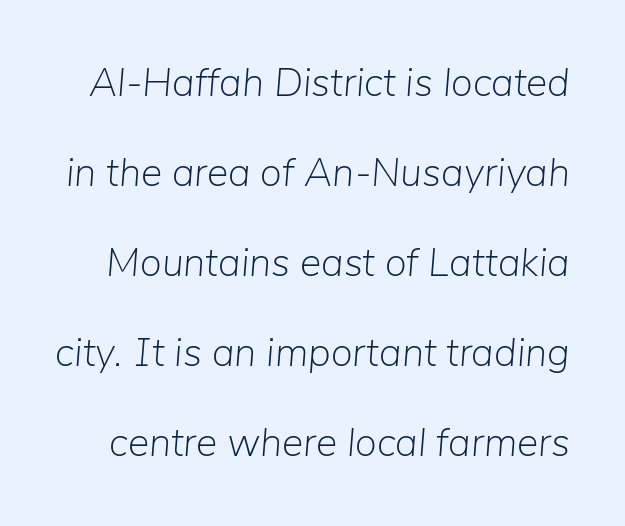
{"italic": "yes", "lean": "right", "slant_degrees": 5, "bold": "no", "weight": "light", "width": "normal", "stroke_contrast": "low", "x_height": "medium", "monospaced": "no", "underline": "no", "line_spacing": "loose", "line_spacing_ratio": 2.25, "letter_spacing": "normal", "letter_spacing_em": 0.0, "glyph_px": 40}
